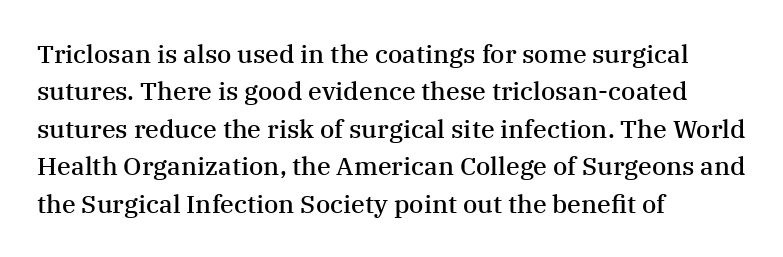
The image shows 25 px text type, upright; set left-aligned, normal line spacing (1.5x), normal letter spacing, not underlined.
